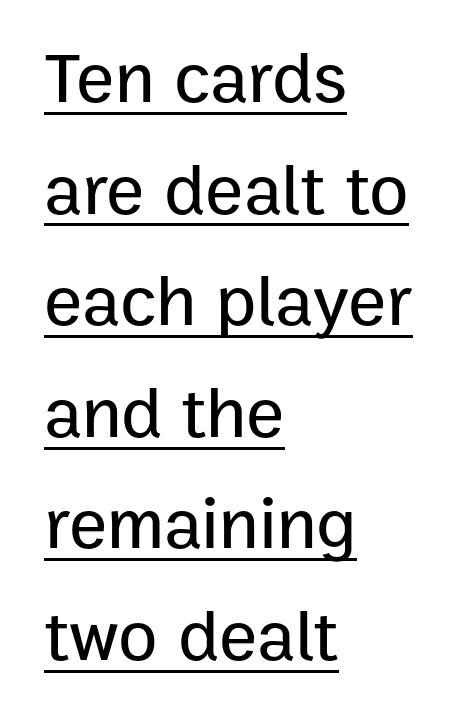
{"serif": "no", "italic": "no", "width": "normal", "stroke_contrast": "low", "x_height": "medium", "monospaced": "no", "underline": "yes", "align": "left", "line_spacing": "normal", "line_spacing_ratio": 1.55, "letter_spacing": "normal", "letter_spacing_em": 0.0, "glyph_px": 72}
